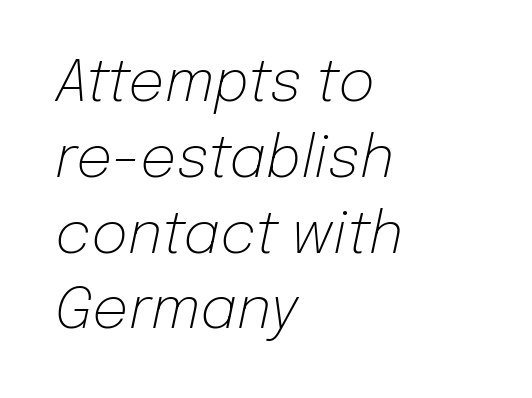
Q: Is the text bold? A: No.
Q: Is the text italic (slanted)? A: Yes, it leans right by about 12 degrees.
Q: Is the text underlined? A: No.
Q: How is the paragraph aligned? A: Left-aligned.
Q: Is the spacing between letters normal or unusually wide? A: Normal.
Q: Is the spacing between lines tight, normal or loose? A: Normal.
Q: Width (condensed, normal, or wide)? A: Normal.
Q: Stroke contrast? A: Low.
Q: x-height? A: Medium.
Q: Monospaced? A: No.
